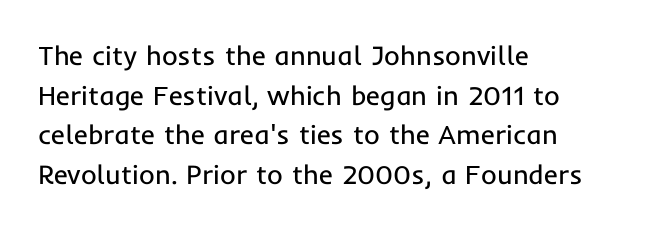
Notice how descenders clear the ascenders below comfortably — that's standard leading. Inter-character spacing is left at the font's built-in metrics. Bare-footed words on every line. The strokes are not fattened; the text isn't bold. A student would call this left alignment; a typographer would say flush left, rag right.
